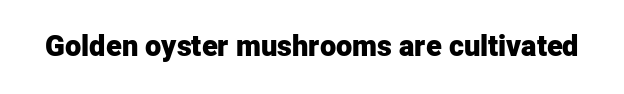
Q: Is the text bold? A: Yes.
Q: Is the text italic (slanted)? A: No, it is upright.
Q: Is the typeface a serif or a sans-serif typeface? A: Sans-serif.
Q: Is the text underlined? A: No.
Q: Is the spacing between letters normal or unusually wide? A: Normal.
Q: Width (condensed, normal, or wide)? A: Normal.
Q: Stroke contrast? A: Low.
Q: x-height? A: Medium.
Q: Monospaced? A: No.
